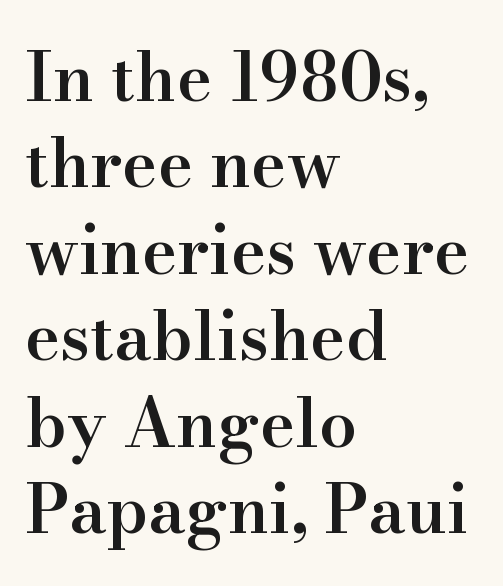
The image shows 67 px semibold serif type, upright; set left-aligned, normal line spacing (1.29x), normal letter spacing, not underlined; high stroke contrast and a small x-height.
